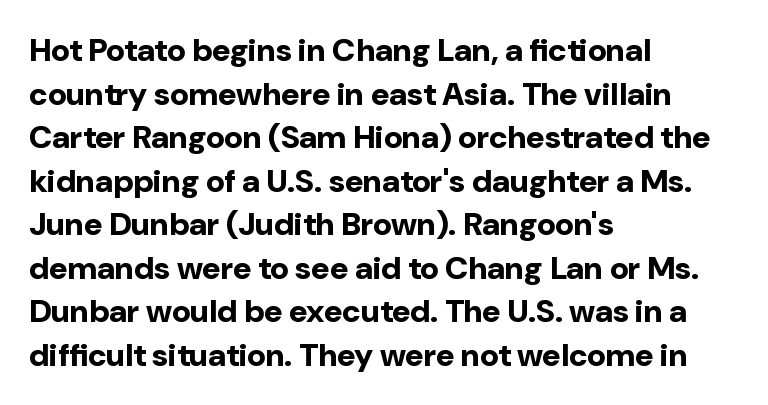
{"serif": "no", "italic": "no", "bold": "yes", "weight": "bold", "width": "normal", "stroke_contrast": "low", "x_height": "medium", "monospaced": "no", "underline": "no", "align": "left", "line_spacing": "normal", "line_spacing_ratio": 1.36, "letter_spacing": "normal", "letter_spacing_em": 0.0, "glyph_px": 32}
